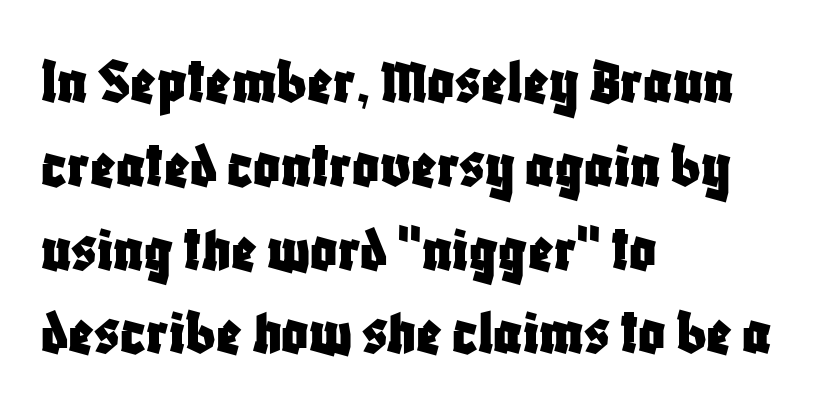
The image shows 66 px condensed sans-serif type, upright; set left-aligned, normal line spacing (1.27x), normal letter spacing, not underlined; low stroke contrast and a large x-height.
